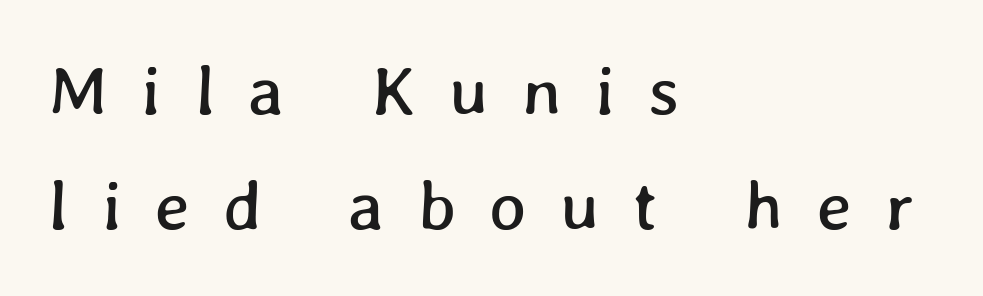
The image shows 70 px text type; set left-aligned, normal line spacing (1.65x), unusually wide letter spacing (+0.48 em), not underlined; low stroke contrast and a medium x-height.
